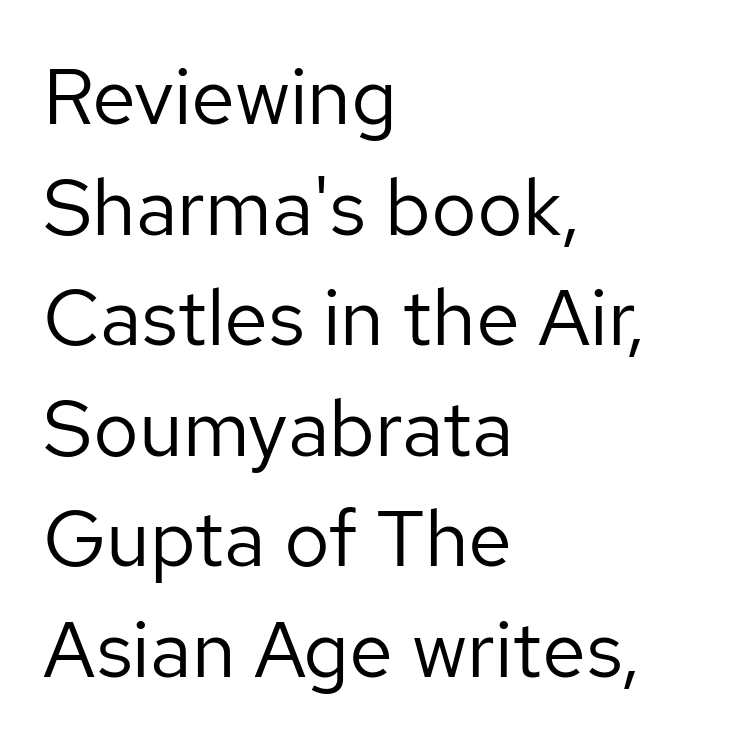
{"serif": "no", "italic": "no", "bold": "no", "weight": "regular", "width": "normal", "stroke_contrast": "low", "x_height": "medium", "monospaced": "no", "underline": "no", "align": "left", "line_spacing": "normal", "line_spacing_ratio": 1.4, "letter_spacing": "normal", "letter_spacing_em": 0.0, "glyph_px": 79}
